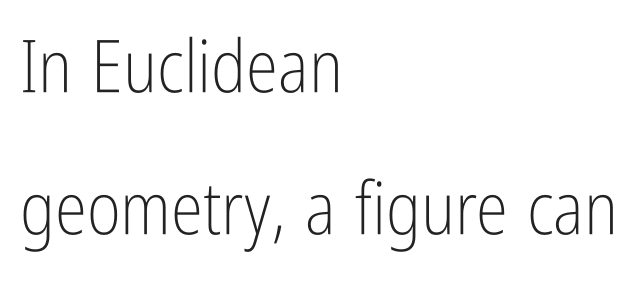
Q: Is the text bold? A: No.
Q: Is the text italic (slanted)? A: No, it is upright.
Q: Is the typeface a serif or a sans-serif typeface? A: Sans-serif.
Q: Is the text underlined? A: No.
Q: How is the paragraph aligned? A: Left-aligned.
Q: Is the spacing between letters normal or unusually wide? A: Normal.
Q: Is the spacing between lines tight, normal or loose? A: Loose.
Q: Width (condensed, normal, or wide)? A: Condensed.
Q: Stroke contrast? A: Low.
Q: x-height? A: Medium.
Q: Monospaced? A: No.
